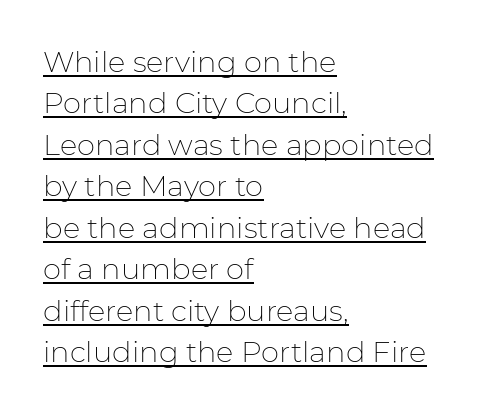
Q: Is the text bold? A: No.
Q: Is the text italic (slanted)? A: No, it is upright.
Q: Is the typeface a serif or a sans-serif typeface? A: Sans-serif.
Q: Is the text underlined? A: Yes.
Q: How is the paragraph aligned? A: Left-aligned.
Q: Is the spacing between letters normal or unusually wide? A: Normal.
Q: Is the spacing between lines tight, normal or loose? A: Normal.
Q: Width (condensed, normal, or wide)? A: Normal.
Q: Stroke contrast? A: Low.
Q: x-height? A: Medium.
Q: Monospaced? A: No.
